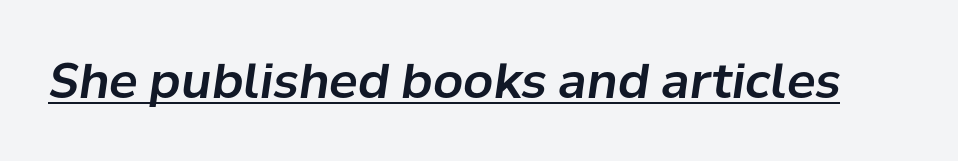
Q: Is the text italic (slanted)? A: Yes, it leans right by about 8 degrees.
Q: Is the text underlined? A: Yes.
Q: Is the spacing between letters normal or unusually wide? A: Normal.
Q: Width (condensed, normal, or wide)? A: Normal.
Q: Stroke contrast? A: Low.
Q: x-height? A: Medium.
Q: Monospaced? A: No.
